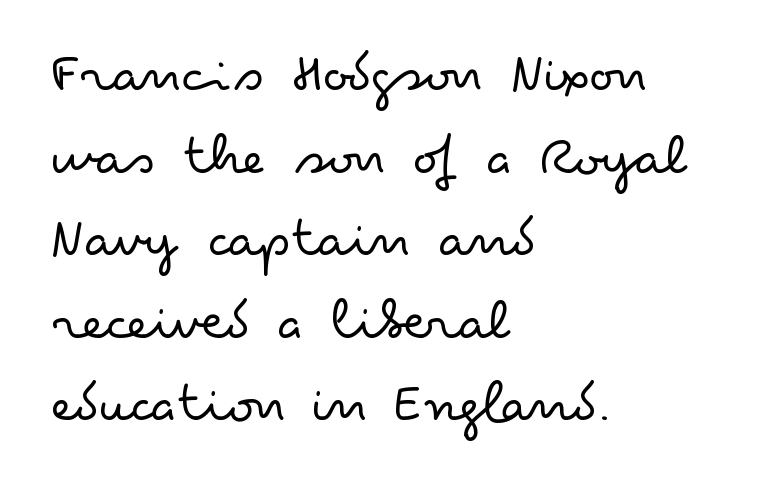
Alignment: flush left. A typesetter would call this leading conventional body-copy spacing. The face looks like a standard text weight, possibly lighter. Classification — sans serif.
